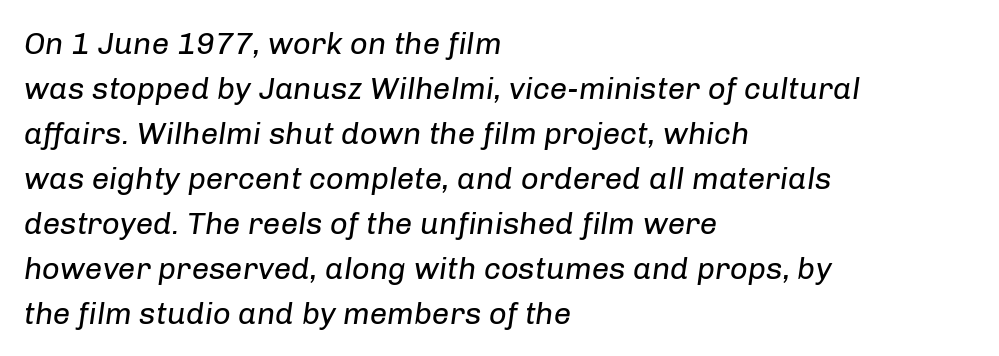
{"italic": "yes", "lean": "right", "slant_degrees": 8, "bold": "no", "weight": "regular", "width": "normal", "stroke_contrast": "low", "x_height": "medium", "monospaced": "no", "underline": "no", "align": "left", "line_spacing": "normal", "line_spacing_ratio": 1.45, "letter_spacing": "normal", "letter_spacing_em": 0.0, "glyph_px": 31}
